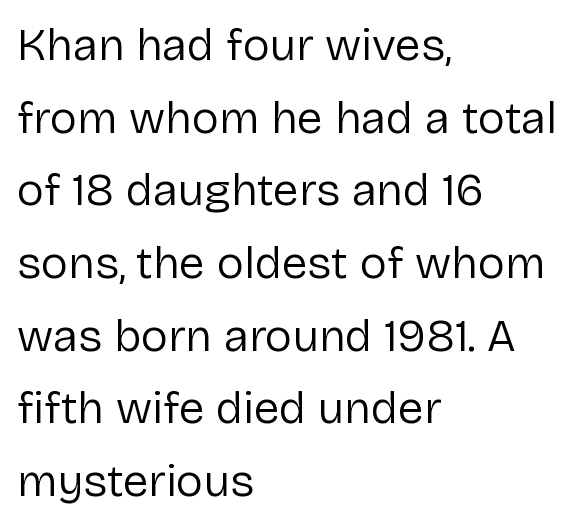
Q: Is the text bold? A: No.
Q: Is the text italic (slanted)? A: No, it is upright.
Q: Is the typeface a serif or a sans-serif typeface? A: Sans-serif.
Q: Is the text underlined? A: No.
Q: How is the paragraph aligned? A: Left-aligned.
Q: Is the spacing between letters normal or unusually wide? A: Normal.
Q: Is the spacing between lines tight, normal or loose? A: Normal.
Q: Width (condensed, normal, or wide)? A: Normal.
Q: Stroke contrast? A: Low.
Q: x-height? A: Medium.
Q: Monospaced? A: No.
